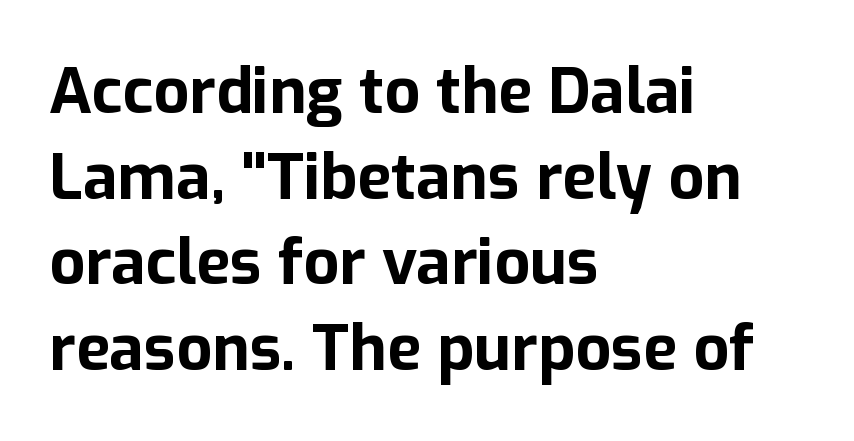
The letters advance in unequal steps, a hallmark of proportional type. The horizontal fit of the characters is conventional and even. Caption: multi-line text, flush left, ragged right. Ordinary non-slanted type is in use. In terms of leading, this rendering sits right in the middle. Nope, no serifs anywhere on these letters.
